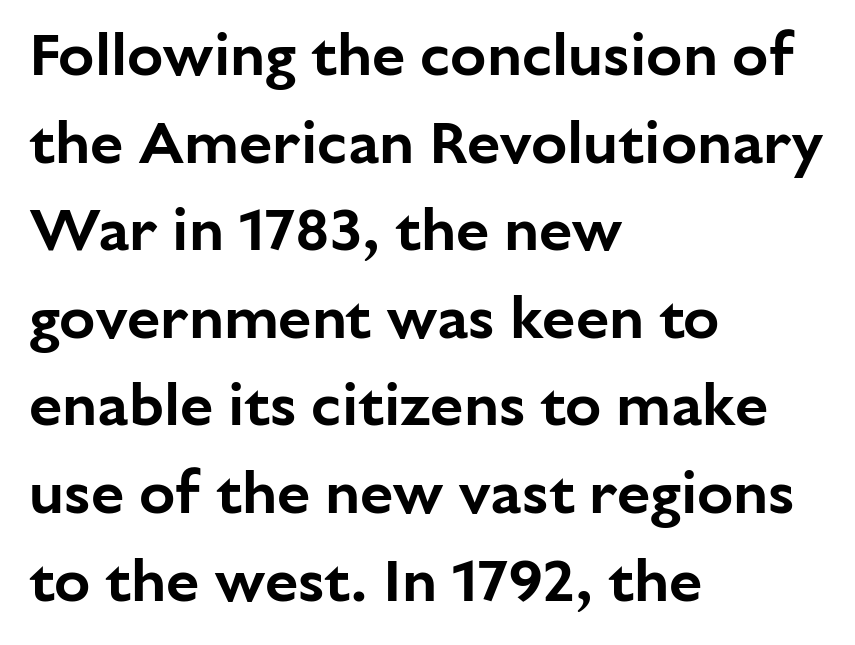
Q: Is the text italic (slanted)? A: No, it is upright.
Q: Is the typeface a serif or a sans-serif typeface? A: Sans-serif.
Q: Is the text underlined? A: No.
Q: How is the paragraph aligned? A: Left-aligned.
Q: Is the spacing between letters normal or unusually wide? A: Normal.
Q: Is the spacing between lines tight, normal or loose? A: Normal.
Q: Width (condensed, normal, or wide)? A: Normal.
Q: Stroke contrast? A: Low.
Q: x-height? A: Medium.
Q: Monospaced? A: No.
